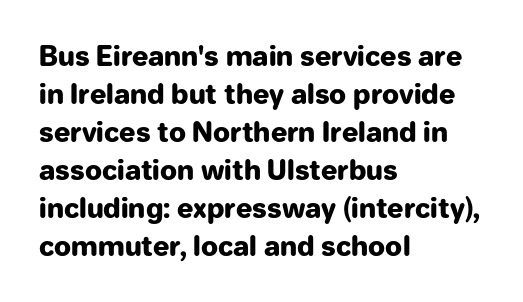
{"italic": "no", "bold": "yes", "underline": "no", "align": "left", "line_spacing": "normal", "line_spacing_ratio": 1.41, "letter_spacing": "normal", "letter_spacing_em": 0.0, "glyph_px": 27}
